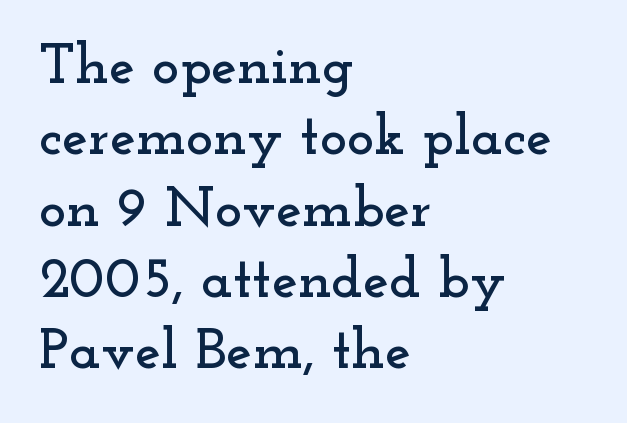
Q: Is the text italic (slanted)? A: No, it is upright.
Q: Is the typeface a serif or a sans-serif typeface? A: Serif.
Q: Is the text underlined? A: No.
Q: How is the paragraph aligned? A: Left-aligned.
Q: Is the spacing between letters normal or unusually wide? A: Normal.
Q: Width (condensed, normal, or wide)? A: Wide.
Q: Stroke contrast? A: Low.
Q: x-height? A: Small.
Q: Monospaced? A: No.
